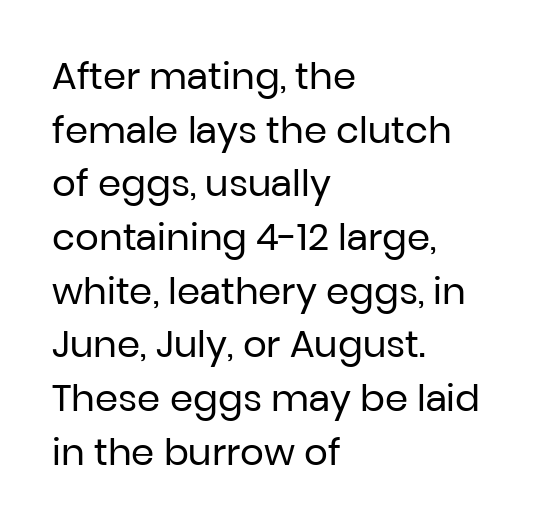
Q: Is the text bold? A: No.
Q: Is the text italic (slanted)? A: No, it is upright.
Q: Is the typeface a serif or a sans-serif typeface? A: Sans-serif.
Q: Is the text underlined? A: No.
Q: How is the paragraph aligned? A: Left-aligned.
Q: Is the spacing between letters normal or unusually wide? A: Normal.
Q: Is the spacing between lines tight, normal or loose? A: Normal.
Q: Width (condensed, normal, or wide)? A: Normal.
Q: Stroke contrast? A: Low.
Q: x-height? A: Medium.
Q: Monospaced? A: No.
